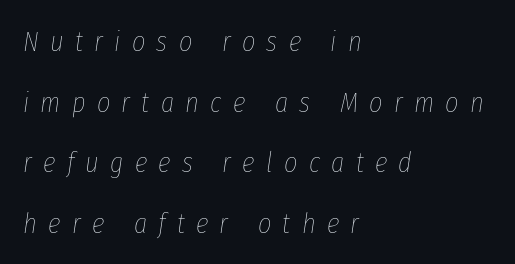
{"italic": "yes", "lean": "right", "slant_degrees": 8, "bold": "no", "weight": "thin", "width": "condensed", "stroke_contrast": "low", "x_height": "medium", "monospaced": "no", "underline": "no", "align": "left", "line_spacing": "loose", "line_spacing_ratio": 2.09, "letter_spacing": "wide", "letter_spacing_em": 0.39, "glyph_px": 29}
